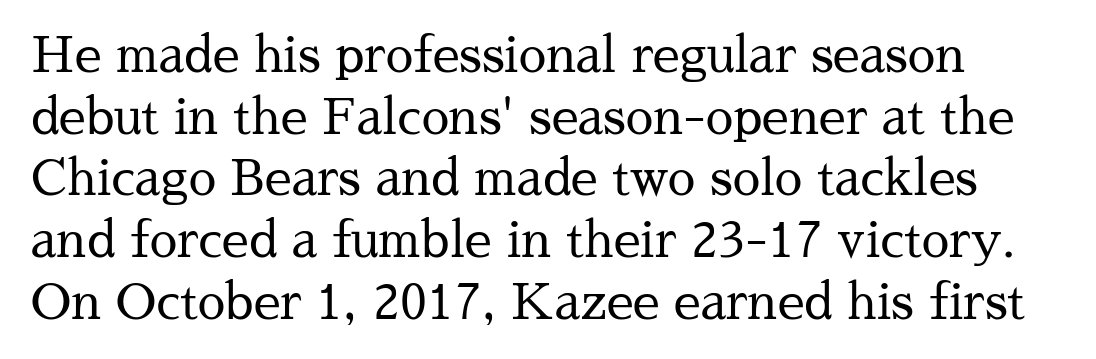
No word sits above an underline. Spacing between characters is what you'd get straight out of the box. Style check: upright. The passage shown is typed in a proportional face where columns would drift. A typesetter would label this face a serif.
